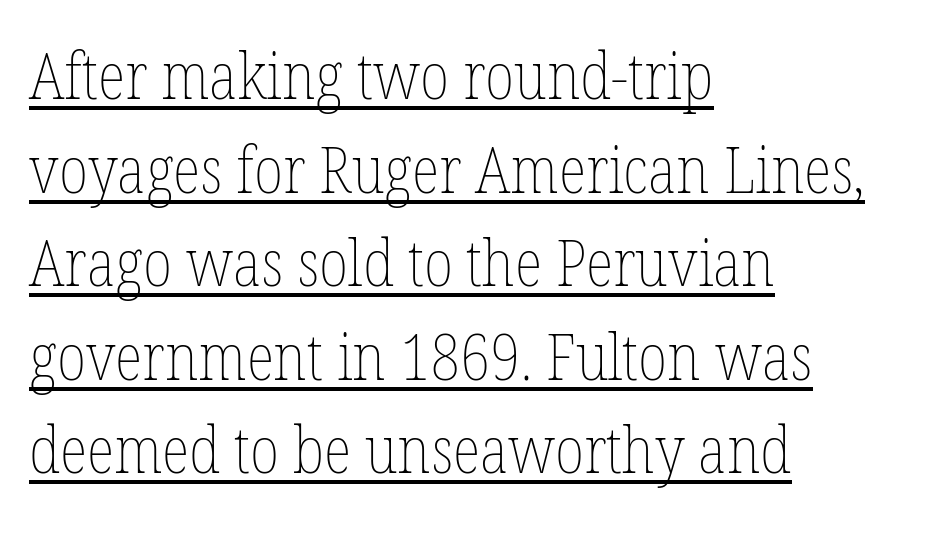
Q: Is the text bold? A: No.
Q: Is the text italic (slanted)? A: No, it is upright.
Q: Is the text underlined? A: Yes.
Q: How is the paragraph aligned? A: Left-aligned.
Q: Is the spacing between letters normal or unusually wide? A: Normal.
Q: Is the spacing between lines tight, normal or loose? A: Normal.
Q: Width (condensed, normal, or wide)? A: Condensed.
Q: Stroke contrast? A: Low.
Q: x-height? A: Medium.
Q: Monospaced? A: No.
